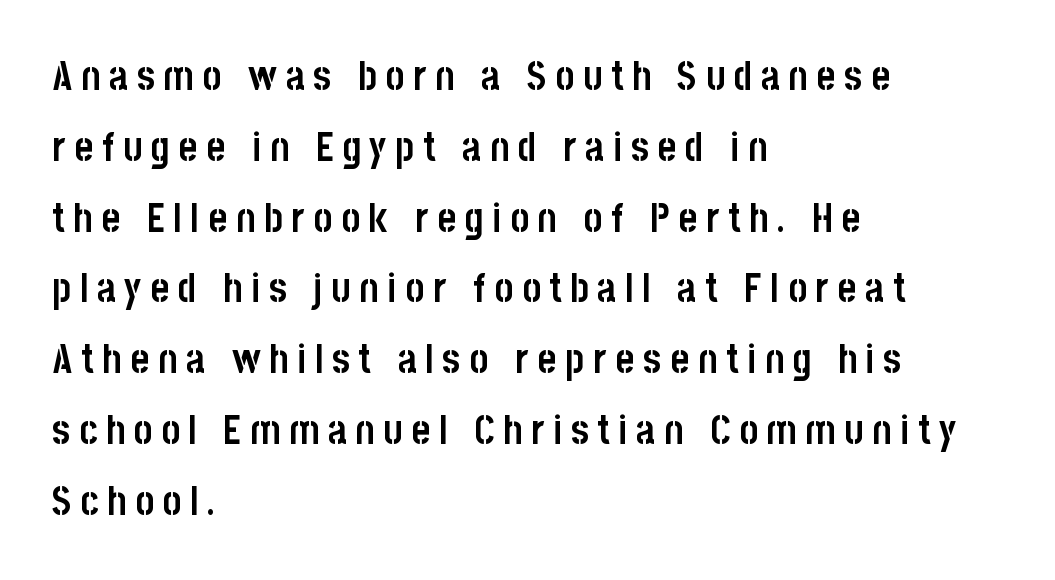
{"serif": "no", "italic": "no", "bold": "yes", "weight": "semibold", "width": "condensed", "stroke_contrast": "low", "x_height": "large", "monospaced": "no", "underline": "no", "align": "left", "line_spacing_ratio": 1.77, "letter_spacing": "wide", "letter_spacing_em": 0.22, "glyph_px": 40}
